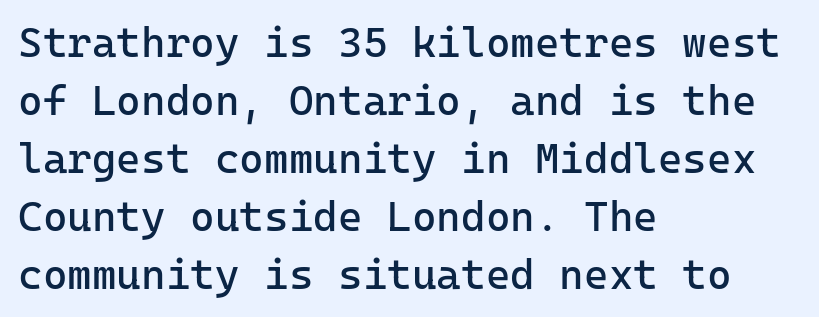
Q: Is the text bold? A: No.
Q: Is the text italic (slanted)? A: No, it is upright.
Q: Is the typeface a serif or a sans-serif typeface? A: Sans-serif.
Q: Is the text underlined? A: No.
Q: How is the paragraph aligned? A: Left-aligned.
Q: Is the spacing between letters normal or unusually wide? A: Normal.
Q: Is the spacing between lines tight, normal or loose? A: Normal.
Q: Width (condensed, normal, or wide)? A: Normal.
Q: Stroke contrast? A: Low.
Q: x-height? A: Medium.
